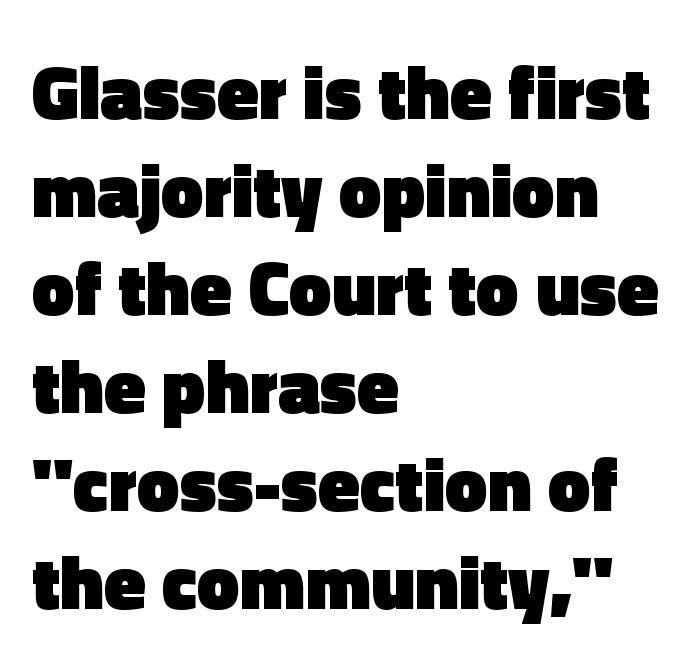
Q: Is the text bold? A: Yes.
Q: Is the text italic (slanted)? A: No, it is upright.
Q: Is the typeface a serif or a sans-serif typeface? A: Sans-serif.
Q: Is the text underlined? A: No.
Q: How is the paragraph aligned? A: Left-aligned.
Q: Is the spacing between letters normal or unusually wide? A: Normal.
Q: Is the spacing between lines tight, normal or loose? A: Normal.
Q: Width (condensed, normal, or wide)? A: Normal.
Q: x-height? A: Medium.
Q: Monospaced? A: No.
